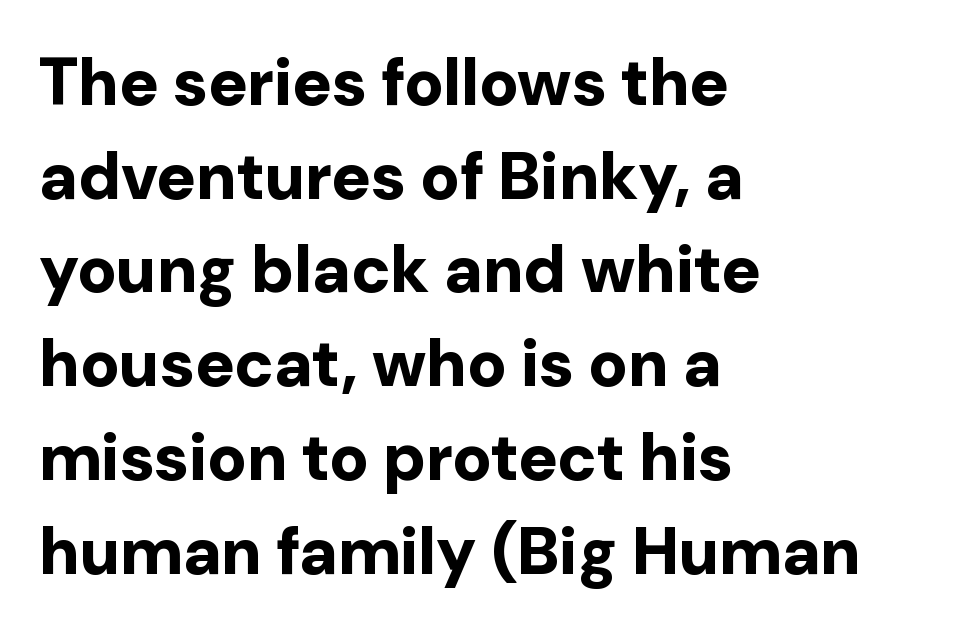
The image shows 66 px bold sans-serif type, upright; set left-aligned, normal line spacing (1.42x), normal letter spacing, not underlined; low stroke contrast and a medium x-height.
